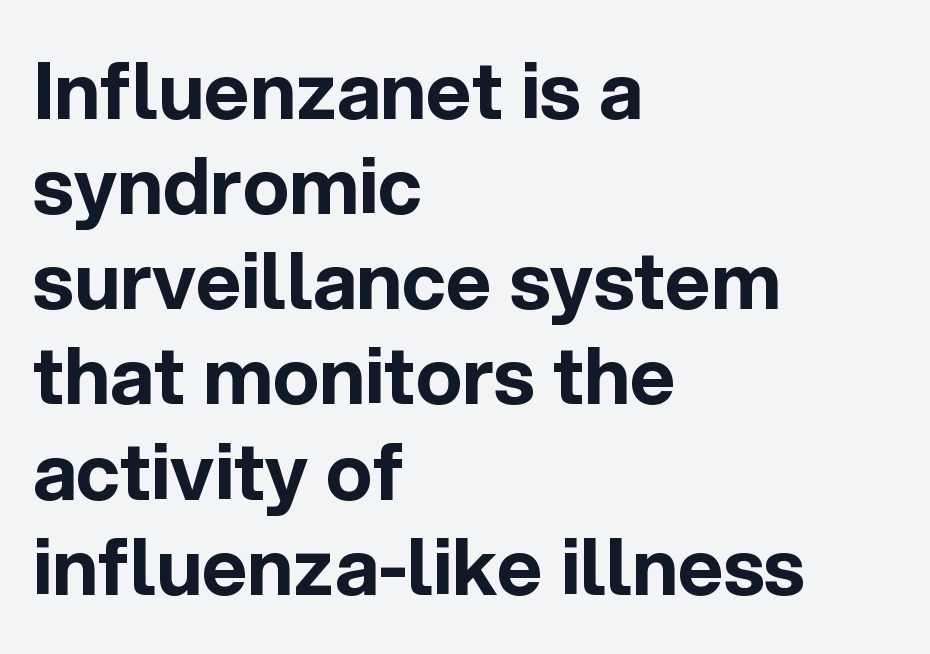
Is the block centered? No — it sits flush against the left margin. The space directly below the letters is spotless. Ascenders rise straight up at ninety degrees. Look at the stroke-to-counter ratio: heavy, a bold. Each word holds together tightly as a unit, with standard inter-letter gaps.
